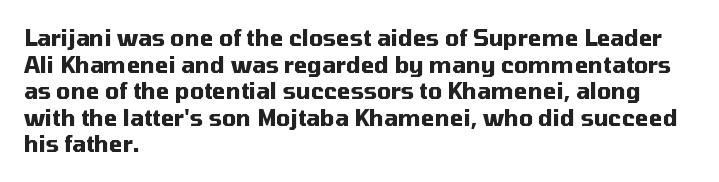
The image shows 22 px bold type, upright; set left-aligned, line spacing 1.21x, normal letter spacing, not underlined.
